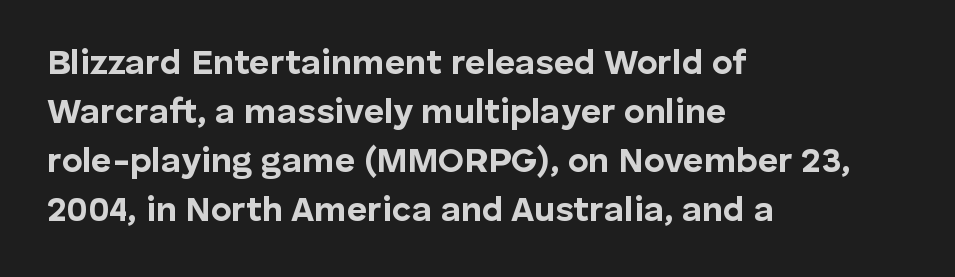
The image shows 35 px bold sans-serif type, upright; set left-aligned, normal line spacing (1.4x), normal letter spacing, not underlined; low stroke contrast and a medium x-height.
